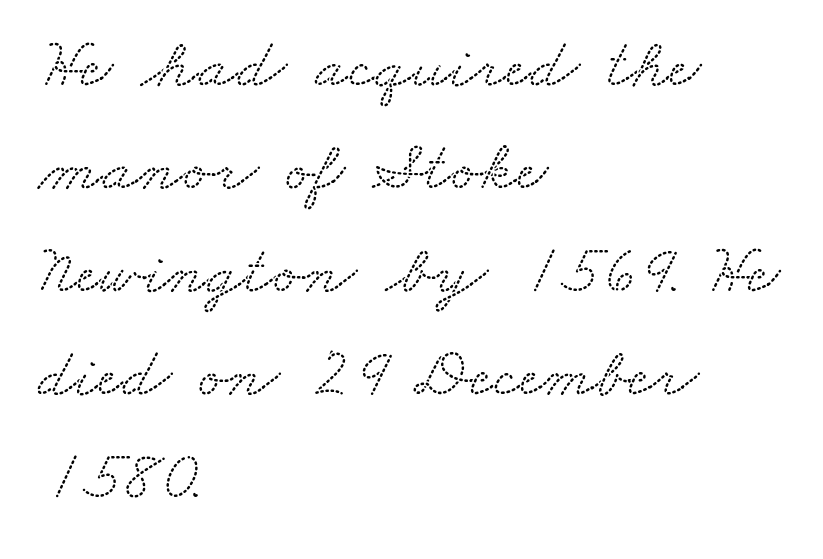
{"serif": "yes", "width": "wide", "stroke_contrast": "low", "x_height": "small", "monospaced": "no", "underline": "no", "align": "left", "line_spacing": "normal", "line_spacing_ratio": 1.47, "letter_spacing": "normal", "letter_spacing_em": 0.0, "glyph_px": 70}
